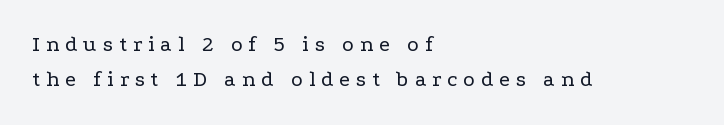
{"italic": "no", "bold": "no", "underline": "no", "align": "left", "line_spacing": "normal", "line_spacing_ratio": 1.6, "letter_spacing": "wide", "letter_spacing_em": 0.27, "glyph_px": 22}
